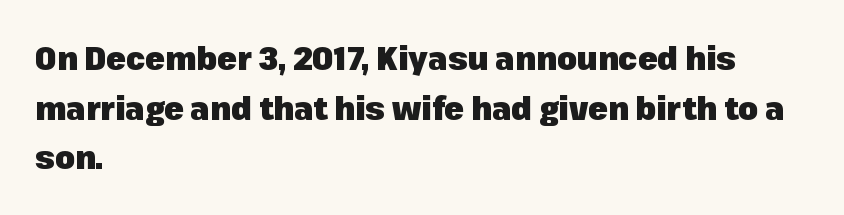
Q: Is the text bold? A: Yes.
Q: Is the text italic (slanted)? A: No, it is upright.
Q: Is the typeface a serif or a sans-serif typeface? A: Sans-serif.
Q: Is the text underlined? A: No.
Q: How is the paragraph aligned? A: Left-aligned.
Q: Is the spacing between letters normal or unusually wide? A: Normal.
Q: Is the spacing between lines tight, normal or loose? A: Normal.
Q: Width (condensed, normal, or wide)? A: Normal.
Q: Stroke contrast? A: Low.
Q: x-height? A: Medium.
Q: Monospaced? A: No.
